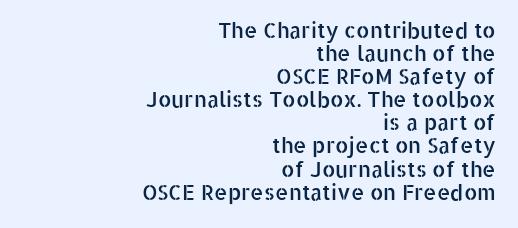
Q: Is the text italic (slanted)? A: No, it is upright.
Q: Is the text underlined? A: No.
Q: How is the paragraph aligned? A: Right-aligned.
Q: Is the spacing between letters normal or unusually wide? A: Normal.
Q: Is the spacing between lines tight, normal or loose? A: Tight.
